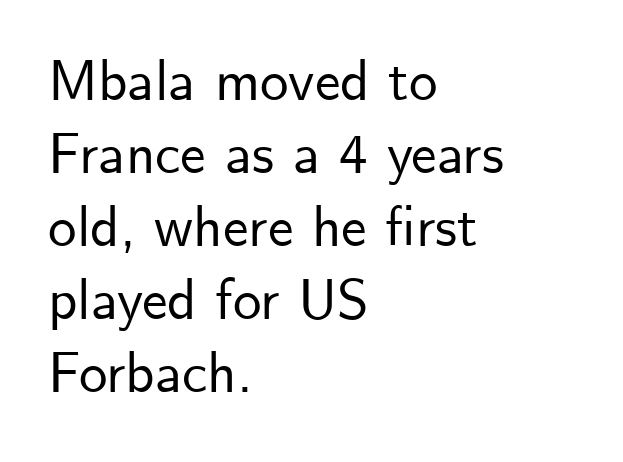
{"serif": "no", "italic": "no", "width": "normal", "stroke_contrast": "low", "x_height": "small", "monospaced": "no", "underline": "no", "align": "left", "line_spacing": "normal", "line_spacing_ratio": 1.28, "letter_spacing": "normal", "letter_spacing_em": 0.0, "glyph_px": 57}
